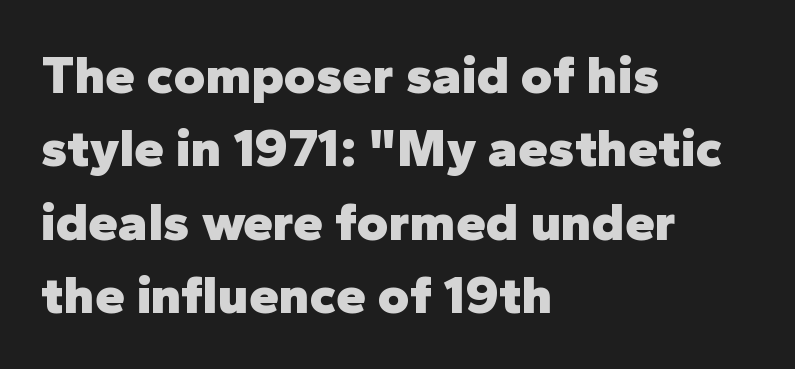
{"serif": "no", "italic": "no", "bold": "yes", "weight": "heavy", "width": "normal", "stroke_contrast": "low", "x_height": "medium", "monospaced": "no", "underline": "no", "align": "left", "line_spacing": "normal", "line_spacing_ratio": 1.36, "letter_spacing": "normal", "letter_spacing_em": 0.0, "glyph_px": 54}
